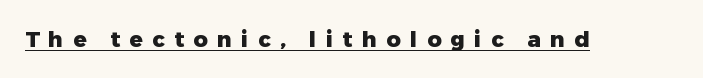
Q: Is the text bold? A: Yes.
Q: Is the text italic (slanted)? A: No, it is upright.
Q: Is the text underlined? A: Yes.
Q: Is the spacing between letters normal or unusually wide? A: Unusually wide.
